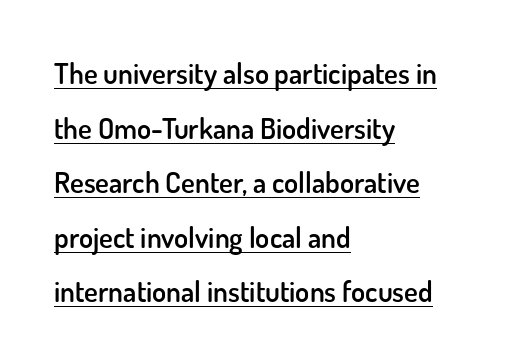
The image shows 29 px semibold sans-serif type, upright; set left-aligned, line spacing 1.88x, normal letter spacing, underlined; low stroke contrast and a small x-height.
